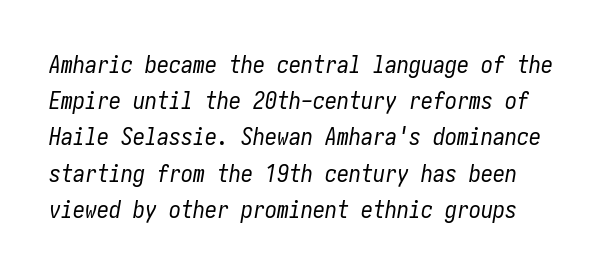
Yep, that's italic — everything's leaning. No letter is thick-stroked: the sample isn't bold. This rendering features lettering with no underline. Vertical spacing — default.
